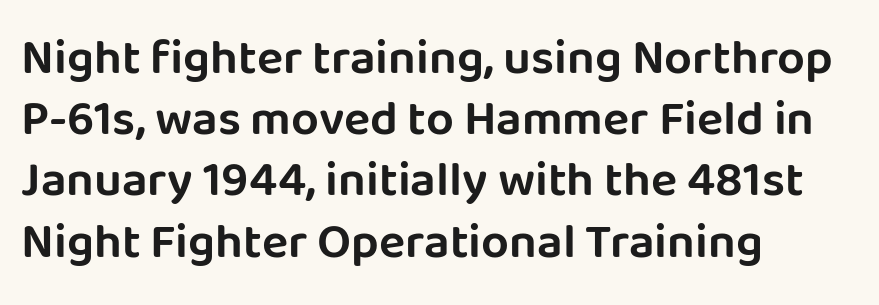
The image shows 49 px sans-serif type, upright; set left-aligned, normal line spacing (1.25x), normal letter spacing, not underlined; low stroke contrast and a large x-height.
